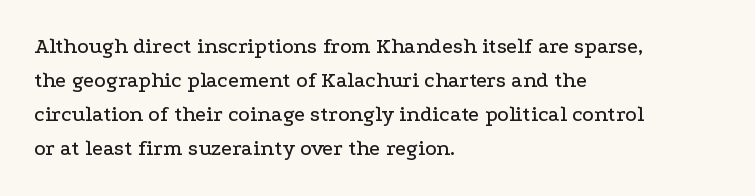
Students, observe: this is what conventionally led text looks like. This sample uses an upright cut, with every glyph sitting square on the baseline. A clean baseline with only descenders dipping below it. Each word holds together tightly as a unit, with standard inter-letter gaps.
